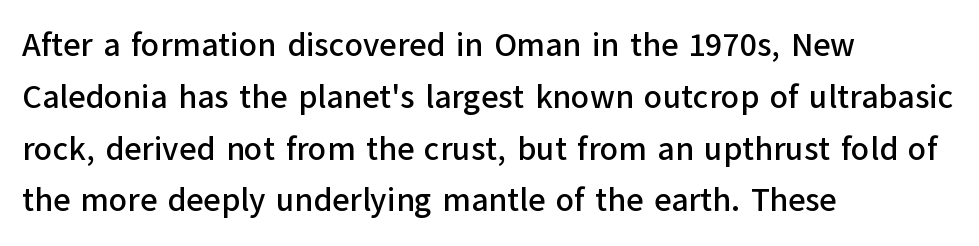
The foot of each line stays bare and open. The type sits square on the baseline with zero lean. The lines are quadded left. The rendering keeps characters at their native spacing. Regarding serifs, this sample does without them.
